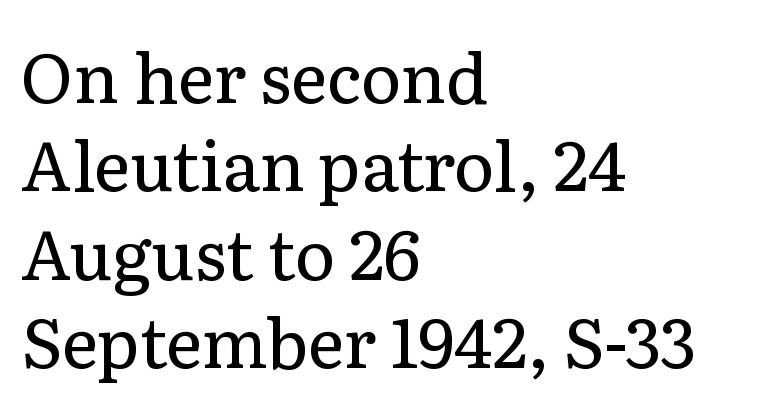
{"serif": "yes", "italic": "no", "bold": "no", "weight": "regular", "width": "normal", "stroke_contrast": "low", "x_height": "medium", "monospaced": "no", "underline": "no", "align": "left", "line_spacing": "normal", "line_spacing_ratio": 1.28, "letter_spacing": "normal", "letter_spacing_em": 0.0, "glyph_px": 69}
